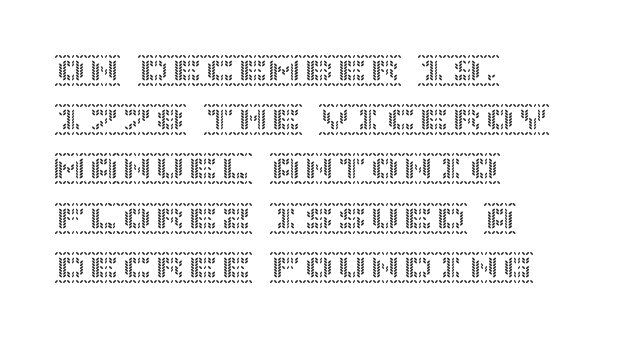
Q: Is the text italic (slanted)? A: No, it is upright.
Q: Is the text underlined? A: No.
Q: How is the paragraph aligned? A: Left-aligned.
Q: Is the spacing between letters normal or unusually wide? A: Normal.
Q: Is the spacing between lines tight, normal or loose? A: Normal.
Q: Width (condensed, normal, or wide)? A: Normal.
Q: x-height? A: Large.
